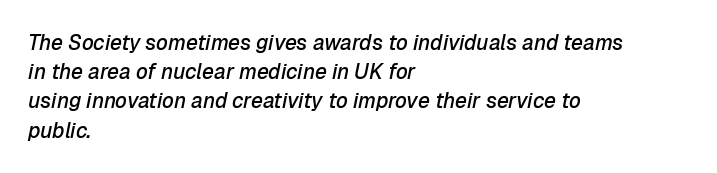
The image shows 21 px text type, italic (leaning right); set left-aligned, normal line spacing (1.39x), normal letter spacing, not underlined.
